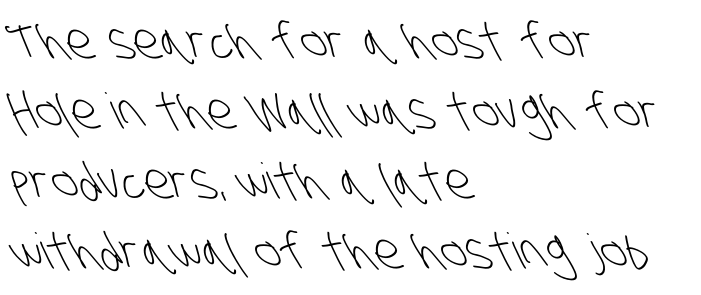
The passage shown is typed in a proportional face where columns would drift. The letters carry no serifs — their stems end cleanly without finishing strokes. This rendering leaves character spacing at its baseline value. Vertically, the passage feels balanced, rows spaced as you'd expect. Beneath every word, the page is bare.
